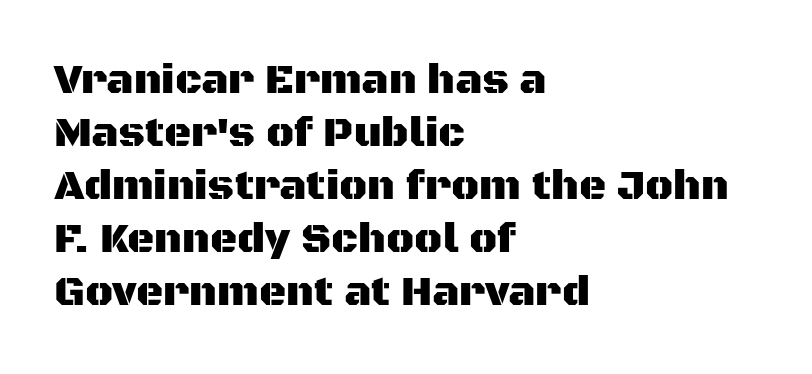
The type sits square on the baseline with zero lean. Think of a printed novel: that variable character pitch is what you see here. Descenders hang freely into open space. This is sans-serif lettering, the kind often seen on screens and signage. Compared with a centered layout, this one pins lines to the left instead.
